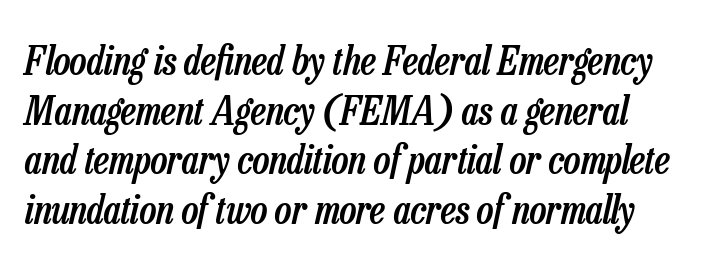
The image shows 40 px semibold, condensed type, italic (leaning right); set line spacing 1.24x, normal letter spacing, not underlined; low stroke contrast and a medium x-height.
